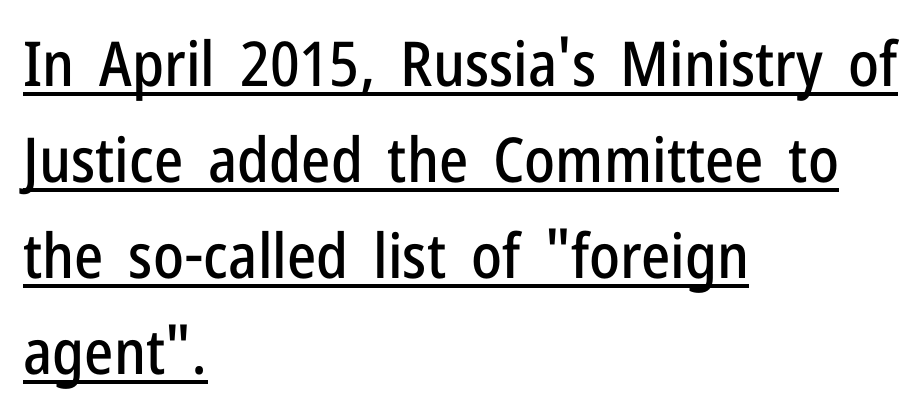
The image shows 62 px condensed sans-serif type, upright; set left-aligned, normal line spacing (1.55x), normal letter spacing, underlined; low stroke contrast and a medium x-height.
